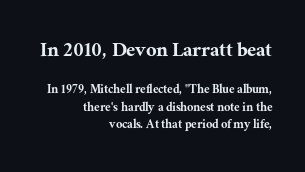
{"italic": "no", "underline": "no", "align": "right", "line_spacing_ratio": 1.22, "letter_spacing": "normal", "letter_spacing_em": 0.0, "larger_block": "first", "size_ratio": 1.64, "glyph_px": 23}
